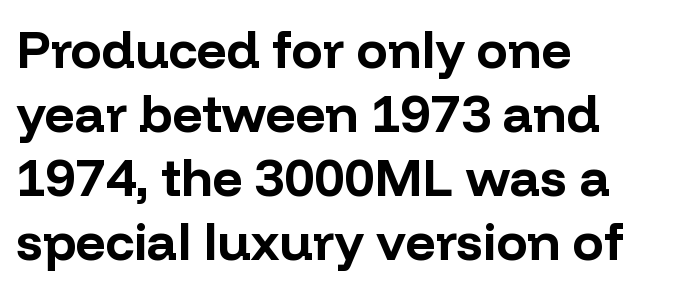
This sample uses a sans-serif face. The baseline area is clear. Does extra space separate the letters? No, they use regular spacing. The letters stand straight up with perfectly vertical stems. Spacing verdict: proportional, widths tailored to each character. Casual observation: everything's shoved over to the left.
